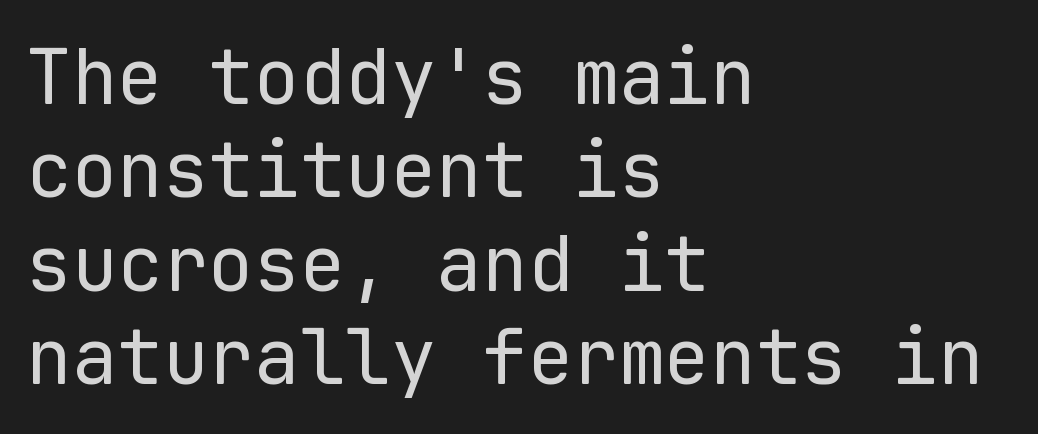
The image shows 76 px regular-weight sans-serif type, upright, monospaced; set left-aligned, line spacing 1.23x, normal letter spacing, not underlined; low stroke contrast and a medium x-height.
